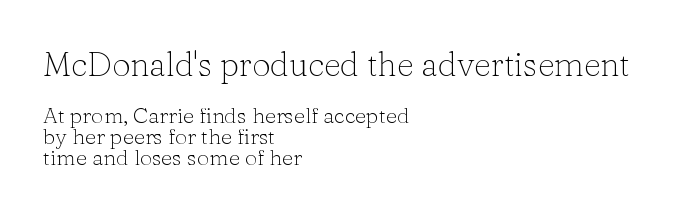
Q: Is the text bold? A: No.
Q: Is the text italic (slanted)? A: No, it is upright.
Q: Is the typeface a serif or a sans-serif typeface? A: Serif.
Q: Is the text underlined? A: No.
Q: How is the paragraph aligned? A: Left-aligned.
Q: Is the spacing between letters normal or unusually wide? A: Normal.
Q: Is the spacing between lines tight, normal or loose? A: Tight.
Q: Which block of text is set in a larger size, the first (top) or the second (bottom)? A: The first (top) one.
Q: Width (condensed, normal, or wide)? A: Normal.
Q: Stroke contrast? A: Low.
Q: x-height? A: Medium.
Q: Monospaced? A: No.
